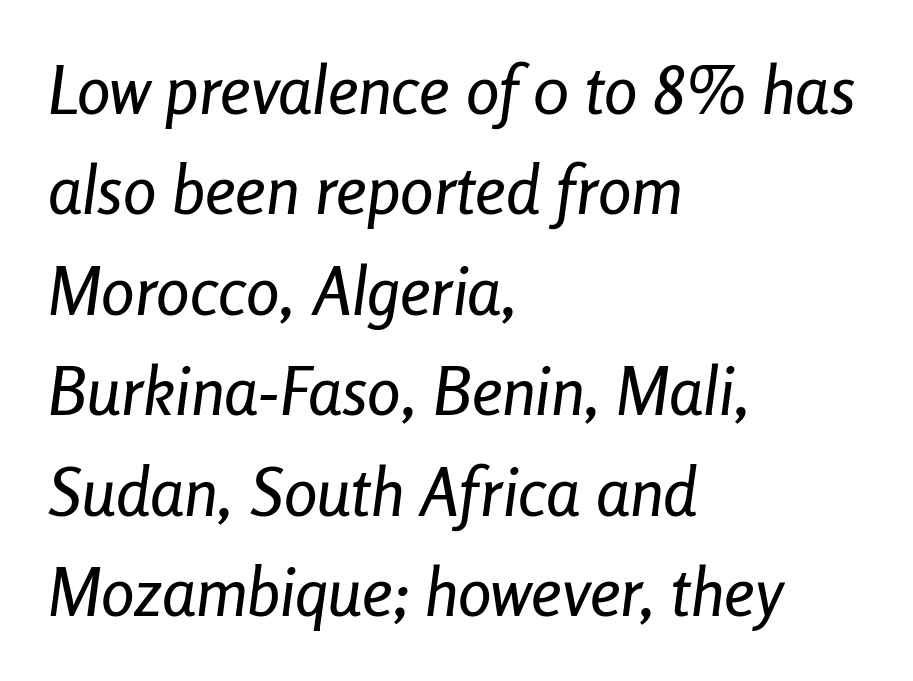
{"italic": "yes", "lean": "right", "slant_degrees": 8, "width": "condensed", "stroke_contrast": "low", "x_height": "medium", "monospaced": "no", "underline": "no", "align": "left", "line_spacing": "normal", "line_spacing_ratio": 1.5, "letter_spacing": "normal", "letter_spacing_em": 0.0, "glyph_px": 67}
